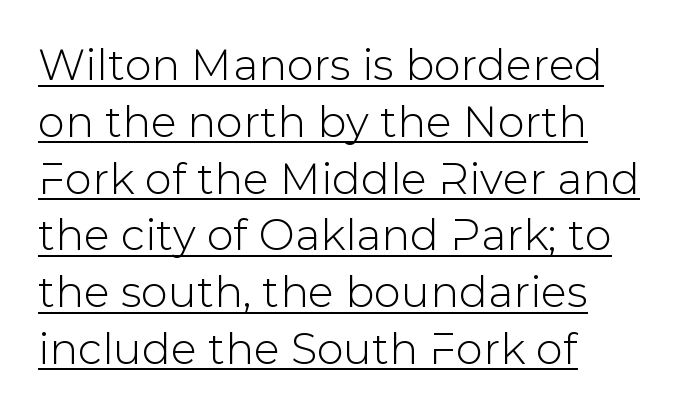
Q: Is the text italic (slanted)? A: No, it is upright.
Q: Is the typeface a serif or a sans-serif typeface? A: Sans-serif.
Q: Is the text underlined? A: Yes.
Q: How is the paragraph aligned? A: Left-aligned.
Q: Is the spacing between letters normal or unusually wide? A: Normal.
Q: Is the spacing between lines tight, normal or loose? A: Normal.
Q: Width (condensed, normal, or wide)? A: Normal.
Q: Stroke contrast? A: Low.
Q: x-height? A: Medium.
Q: Monospaced? A: No.
